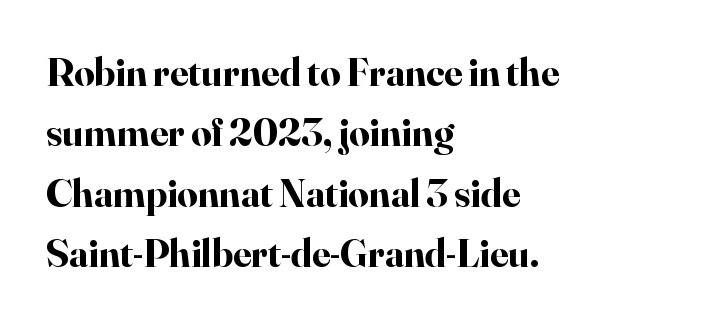
The image shows 40 px bold serif type, upright; set left-aligned, normal line spacing (1.51x), normal letter spacing, not underlined; high stroke contrast and a small x-height.
